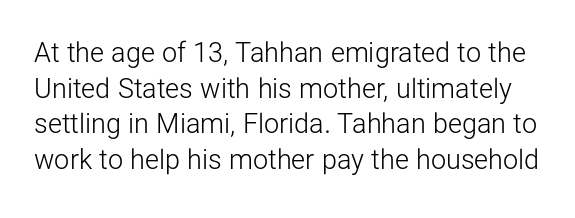
The image shows 27 px text type, upright; set normal line spacing (1.32x), normal letter spacing, not underlined.
